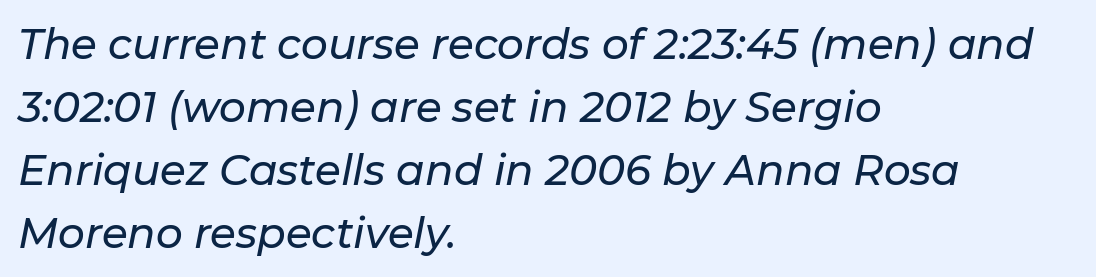
The image shows 42 px text type, italic (leaning right); set left-aligned, normal line spacing (1.5x), normal letter spacing, not underlined; low stroke contrast and a medium x-height.
